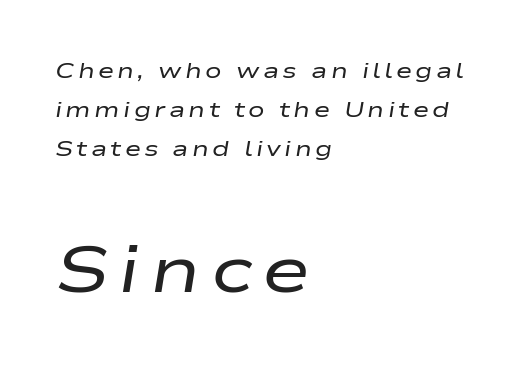
{"italic": "yes", "lean": "right", "slant_degrees": 9, "bold": "no", "weight": "regular", "width": "wide", "stroke_contrast": "low", "x_height": "medium", "monospaced": "no", "underline": "no", "align": "left", "line_spacing_ratio": 1.77, "larger_block": "second", "size_ratio": 3.0, "glyph_px": 66}
